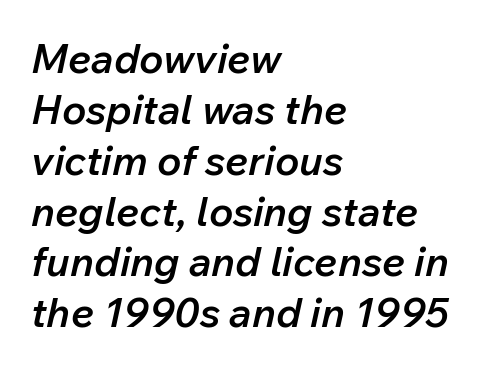
The image shows 41 px semibold type, italic (leaning right); set left-aligned, line spacing 1.24x, normal letter spacing, not underlined; low stroke contrast and a medium x-height.
